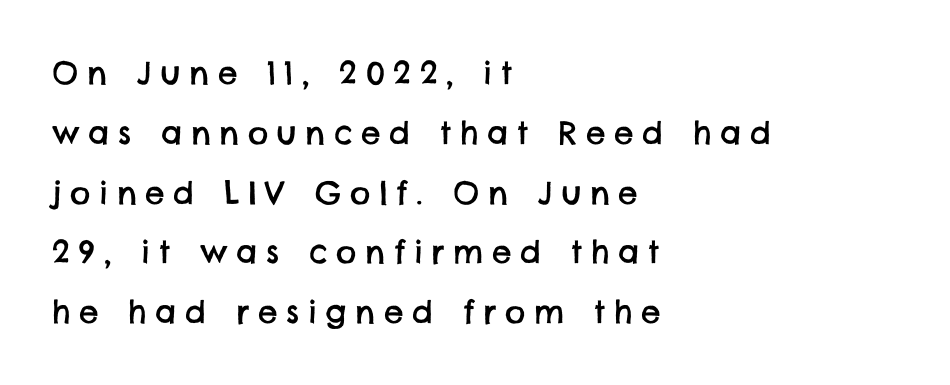
Q: Is the typeface a serif or a sans-serif typeface? A: Sans-serif.
Q: Is the text underlined? A: No.
Q: How is the paragraph aligned? A: Left-aligned.
Q: Is the spacing between letters normal or unusually wide? A: Unusually wide.
Q: Is the spacing between lines tight, normal or loose? A: Loose.
Q: Width (condensed, normal, or wide)? A: Normal.
Q: Stroke contrast? A: Low.
Q: x-height? A: Large.
Q: Monospaced? A: No.
